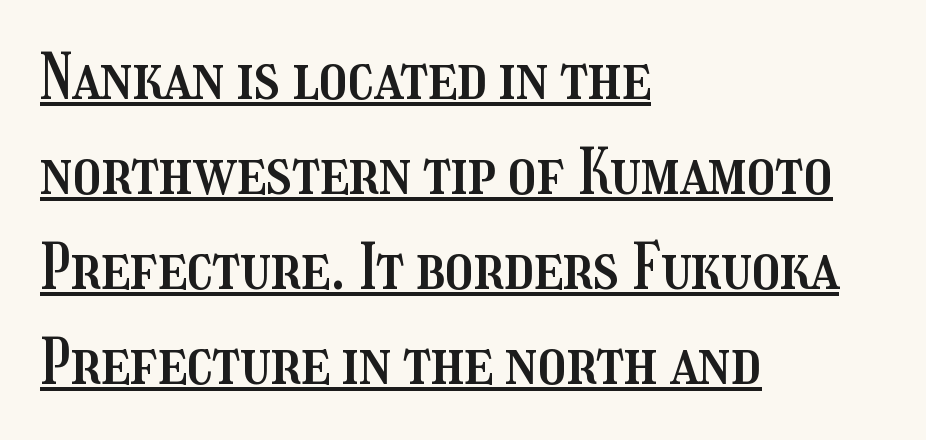
Tracking here is standard; glyphs follow each other at the usual distance. Posture: vertical. The rows are spaced the way most documents space them. The paragraph has a hard left edge and a soft right edge.
